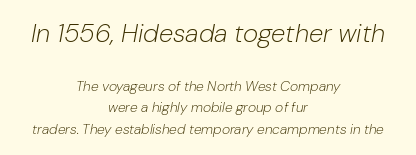
Q: Is the text bold? A: No.
Q: Is the text italic (slanted)? A: Yes, it leans right by about 10 degrees.
Q: Is the text underlined? A: No.
Q: How is the paragraph aligned? A: Centered.
Q: Is the spacing between letters normal or unusually wide? A: Normal.
Q: Is the spacing between lines tight, normal or loose? A: Normal.
Q: Which block of text is set in a larger size, the first (top) or the second (bottom)? A: The first (top) one.
